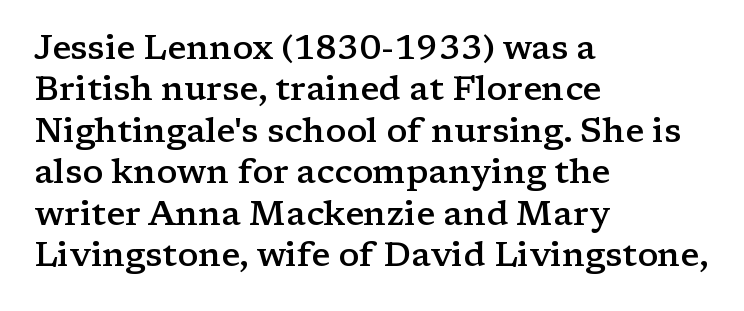
Q: Is the text bold? A: Semi-bold.
Q: Is the text italic (slanted)? A: No, it is upright.
Q: Is the typeface a serif or a sans-serif typeface? A: Serif.
Q: Is the text underlined? A: No.
Q: How is the paragraph aligned? A: Left-aligned.
Q: Is the spacing between letters normal or unusually wide? A: Normal.
Q: Width (condensed, normal, or wide)? A: Wide.
Q: Stroke contrast? A: Low.
Q: x-height? A: Medium.
Q: Monospaced? A: No.
